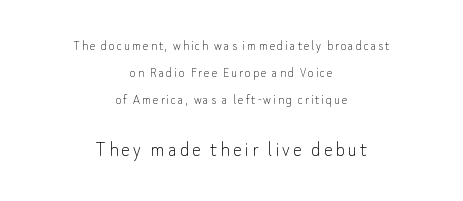
The image shows 22 px text type, upright; set centered, loose line spacing (1.94x), not underlined; the second (bottom) block is 1.57x larger.
